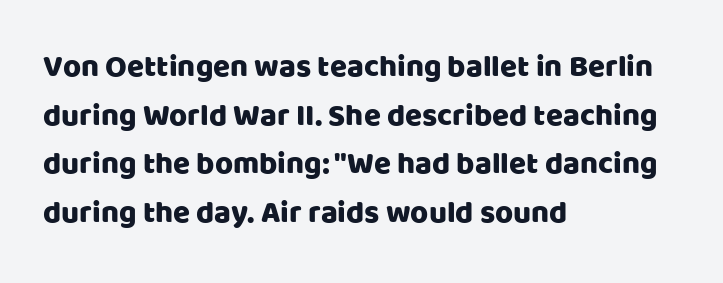
Q: Is the text italic (slanted)? A: No, it is upright.
Q: Is the typeface a serif or a sans-serif typeface? A: Sans-serif.
Q: Is the text underlined? A: No.
Q: How is the paragraph aligned? A: Left-aligned.
Q: Is the spacing between letters normal or unusually wide? A: Normal.
Q: Is the spacing between lines tight, normal or loose? A: Normal.
Q: Width (condensed, normal, or wide)? A: Normal.
Q: Stroke contrast? A: Low.
Q: x-height? A: Large.
Q: Monospaced? A: No.
